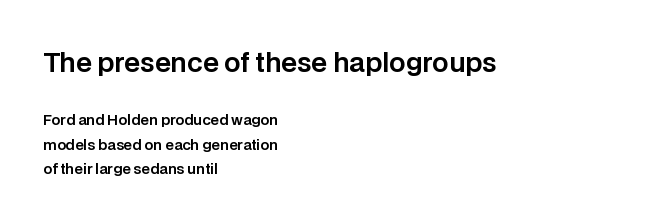
The image shows 26 px text type, upright; set left-aligned, line spacing 1.75x, normal letter spacing, not underlined; the first (top) block is 1.86x larger.
